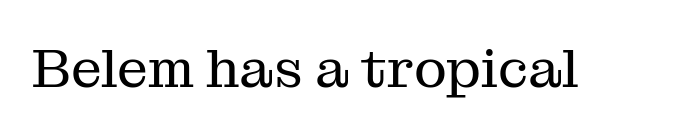
A bare baseline throughout the passage. Observe the ordinary spacing: letters are neighbours, not strangers. The passage shown is typed in a proportional face where columns would drift. It's the straight-up-and-down kind of type. Regarding serifs, this sample has them. The typesetting does not lean heavy: it is not bold.
